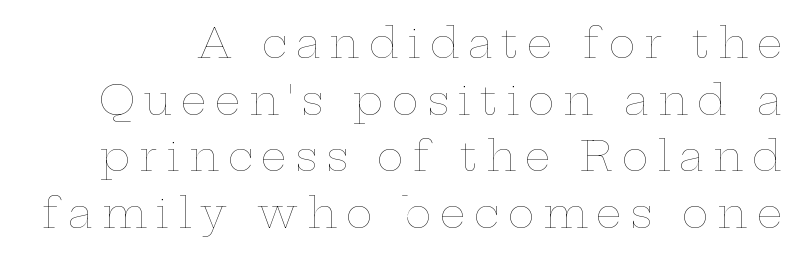
{"italic": "no", "bold": "no", "weight": "thin", "width": "wide", "stroke_contrast": "low", "x_height": "medium", "monospaced": "no", "underline": "no", "line_spacing": "normal", "line_spacing_ratio": 1.38, "letter_spacing": "wide", "letter_spacing_em": 0.21, "glyph_px": 41}
